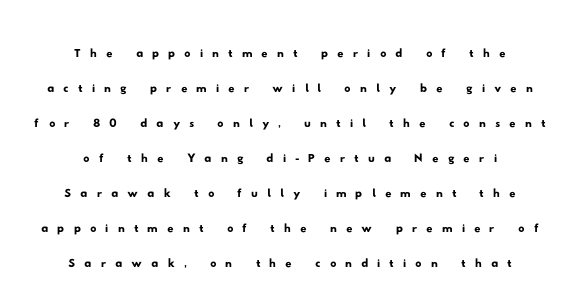
{"serif": "no", "width": "wide", "stroke_contrast": "low", "x_height": "small", "monospaced": "no", "underline": "no", "align": "center", "line_spacing": "tight", "line_spacing_ratio": 1.13, "letter_spacing": "wide", "letter_spacing_em": 0.29, "glyph_px": 31}
